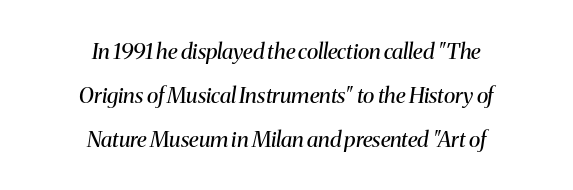
Q: Is the text bold? A: No.
Q: Is the text italic (slanted)? A: Yes, it leans right by about 8 degrees.
Q: Is the text underlined? A: No.
Q: How is the paragraph aligned? A: Centered.
Q: Is the spacing between letters normal or unusually wide? A: Normal.
Q: Is the spacing between lines tight, normal or loose? A: Loose.
